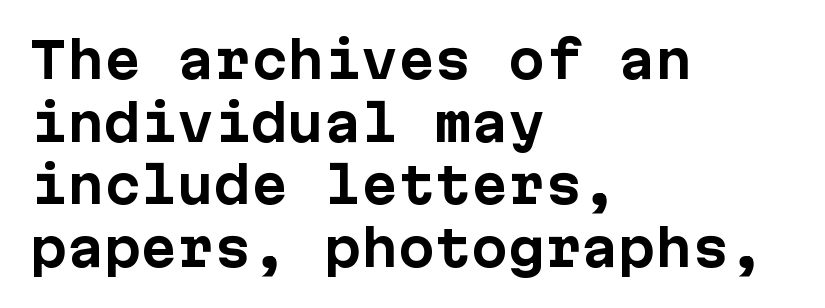
{"serif": "no", "italic": "no", "bold": "yes", "weight": "bold", "width": "normal", "stroke_contrast": "low", "x_height": "medium", "underline": "no", "align": "left", "line_spacing": "normal", "line_spacing_ratio": 1.28, "letter_spacing": "normal", "letter_spacing_em": 0.0, "glyph_px": 49}
